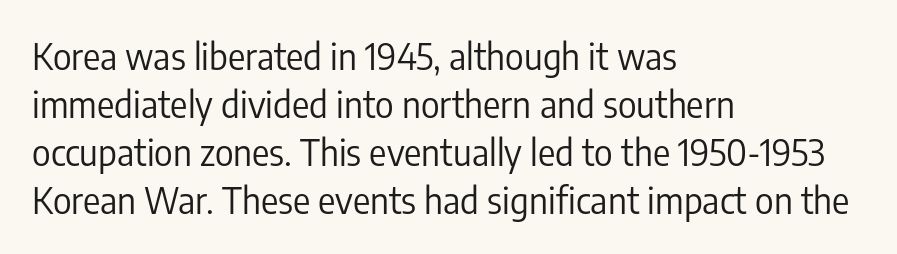
The image shows 36 px regular-weight, condensed sans-serif type, upright; set left-aligned, normal line spacing (1.33x), normal letter spacing, not underlined; low stroke contrast and a medium x-height.
